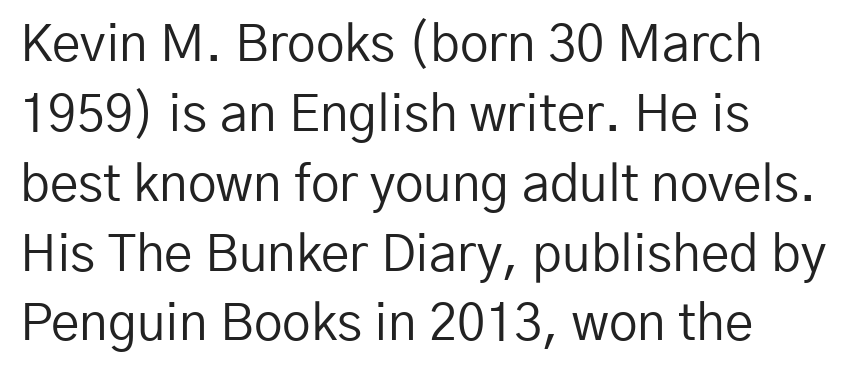
{"serif": "no", "italic": "no", "bold": "no", "weight": "regular", "width": "normal", "stroke_contrast": "low", "x_height": "medium", "monospaced": "no", "underline": "no", "line_spacing": "normal", "line_spacing_ratio": 1.37, "letter_spacing": "normal", "letter_spacing_em": 0.0, "glyph_px": 51}
